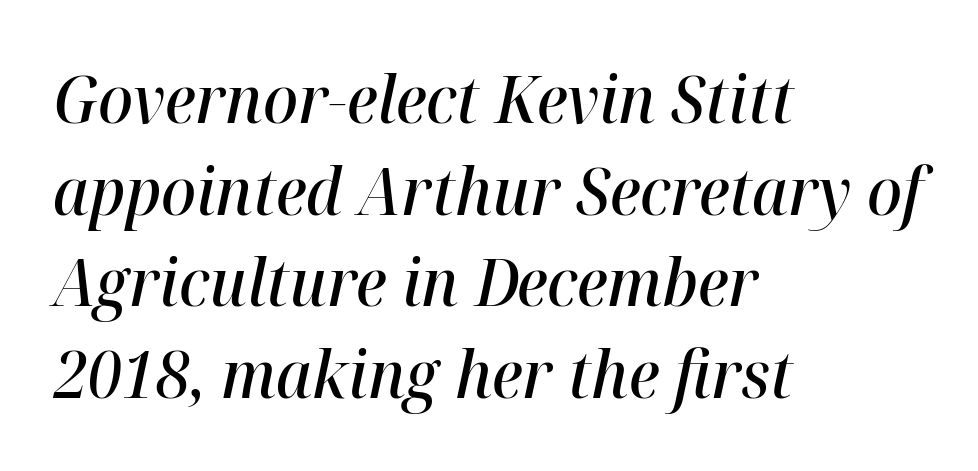
Q: Is the text bold? A: Semi-bold.
Q: Is the text italic (slanted)? A: Yes, it leans right by about 12 degrees.
Q: Is the text underlined? A: No.
Q: How is the paragraph aligned? A: Left-aligned.
Q: Is the spacing between letters normal or unusually wide? A: Normal.
Q: Is the spacing between lines tight, normal or loose? A: Normal.
Q: Width (condensed, normal, or wide)? A: Normal.
Q: Stroke contrast? A: High.
Q: x-height? A: Medium.
Q: Monospaced? A: No.
